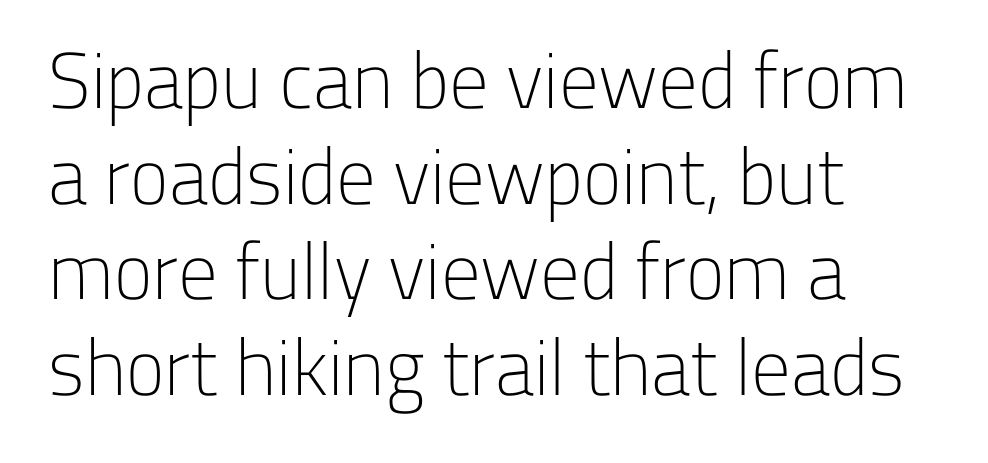
Q: Is the text bold? A: No.
Q: Is the text italic (slanted)? A: No, it is upright.
Q: Is the typeface a serif or a sans-serif typeface? A: Sans-serif.
Q: Is the text underlined? A: No.
Q: How is the paragraph aligned? A: Left-aligned.
Q: Is the spacing between letters normal or unusually wide? A: Normal.
Q: Width (condensed, normal, or wide)? A: Normal.
Q: Stroke contrast? A: Low.
Q: x-height? A: Medium.
Q: Monospaced? A: No.
